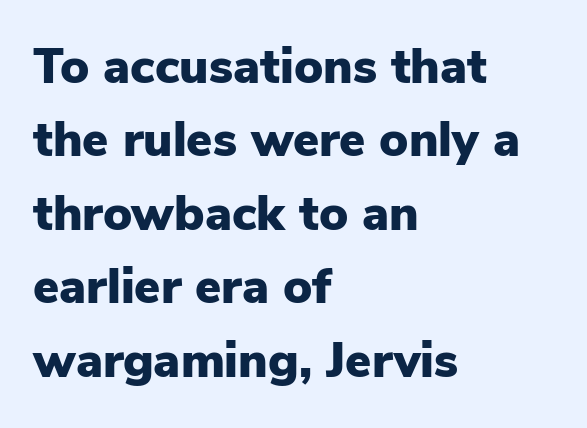
Caption: bold face, heavy strokes. I'd call this a sans setting — the letters go barefoot. Do the letters lean? They stand straight. Only glyphs here, with clear space below each row. Varying glyph widths throughout — classic text-font behaviour.
